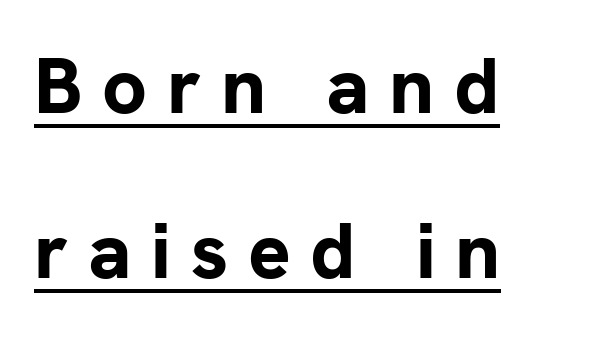
{"serif": "no", "italic": "no", "bold": "yes", "weight": "bold", "width": "normal", "stroke_contrast": "low", "x_height": "medium", "monospaced": "no", "underline": "yes", "align": "left", "line_spacing": "loose", "line_spacing_ratio": 2.09, "letter_spacing": "wide", "letter_spacing_em": 0.25, "glyph_px": 79}
